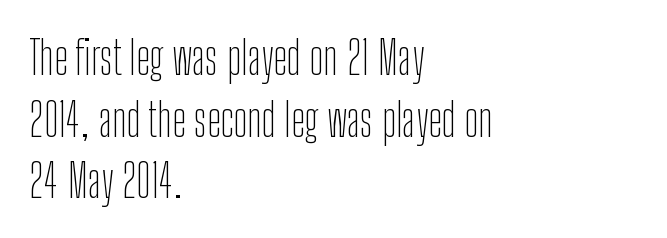
{"serif": "no", "italic": "no", "bold": "no", "weight": "thin", "width": "condensed", "stroke_contrast": "low", "x_height": "medium", "monospaced": "no", "underline": "no", "align": "left", "line_spacing": "normal", "line_spacing_ratio": 1.34, "letter_spacing": "normal", "letter_spacing_em": 0.0, "glyph_px": 46}
